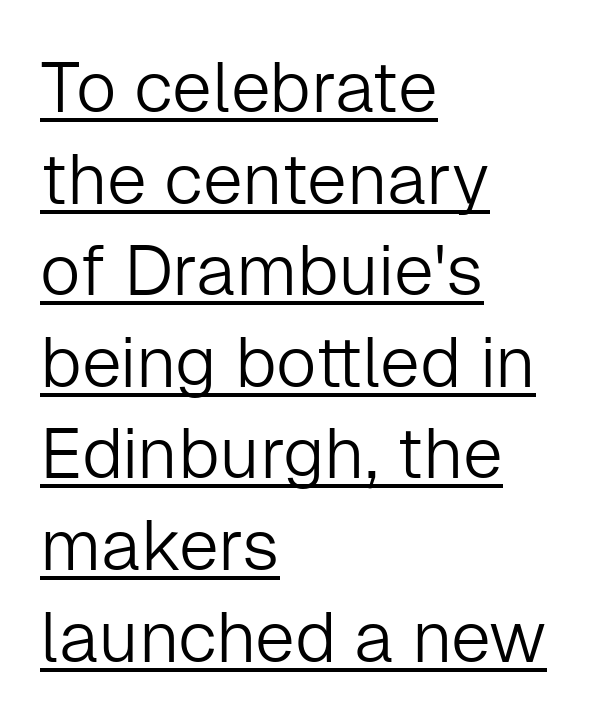
The image shows 71 px light sans-serif type, upright; set left-aligned, normal line spacing (1.29x), normal letter spacing, underlined; low stroke contrast and a medium x-height.
